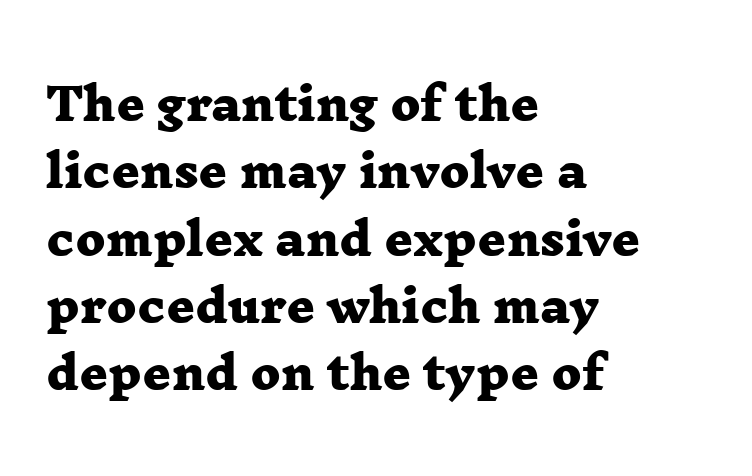
The image shows 44 px heavy, wide serif type; set left-aligned, normal line spacing (1.53x), normal letter spacing, not underlined; low stroke contrast and a medium x-height.
